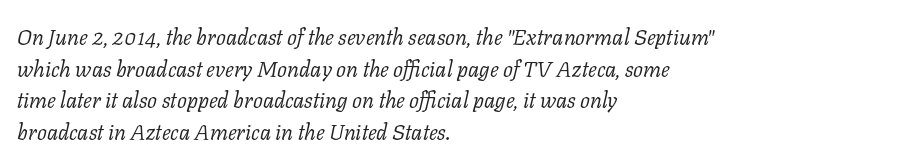
Q: Is the text bold? A: No.
Q: Is the text italic (slanted)? A: Yes, it leans right by about 11 degrees.
Q: Is the text underlined? A: No.
Q: How is the paragraph aligned? A: Left-aligned.
Q: Is the spacing between letters normal or unusually wide? A: Normal.
Q: Is the spacing between lines tight, normal or loose? A: Normal.
